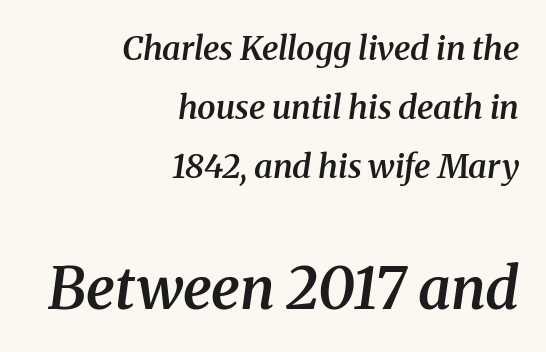
Letterform terminals end in serifs throughout the passage. You could not count columns in this text — the font is proportionally spaced. The rendering anchors every line to the right-hand side. Visually, the bottom section dominates because its glyphs are scaled up.
